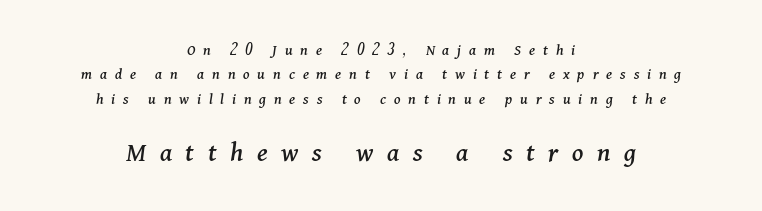
The image shows 28 px serif type, italic (leaning right); set centered, normal line spacing (1.53x), unusually wide letter spacing (+0.49 em), not underlined; the second (bottom) block is 1.75x larger; medium stroke contrast and a medium x-height.
